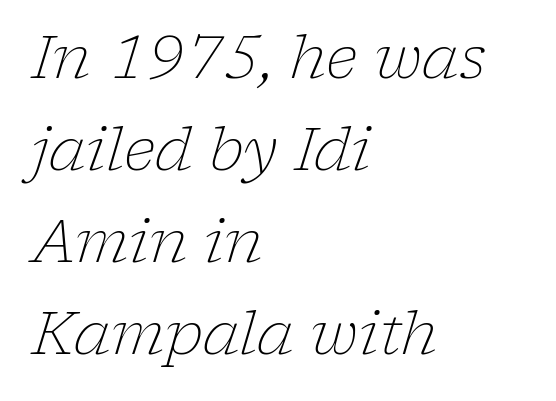
{"serif": "yes", "italic": "yes", "lean": "right", "slant_degrees": 17, "bold": "no", "weight": "light", "width": "normal", "stroke_contrast": "low", "x_height": "medium", "monospaced": "no", "underline": "no", "align": "left", "line_spacing": "normal", "line_spacing_ratio": 1.56, "letter_spacing": "normal", "letter_spacing_em": 0.0, "glyph_px": 59}
